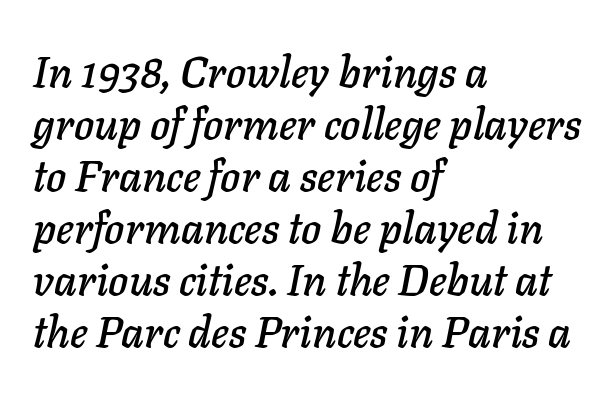
{"italic": "yes", "lean": "right", "slant_degrees": 11, "width": "normal", "stroke_contrast": "low", "x_height": "medium", "monospaced": "no", "underline": "no", "align": "left", "line_spacing_ratio": 1.21, "letter_spacing": "normal", "letter_spacing_em": 0.0, "glyph_px": 43}
